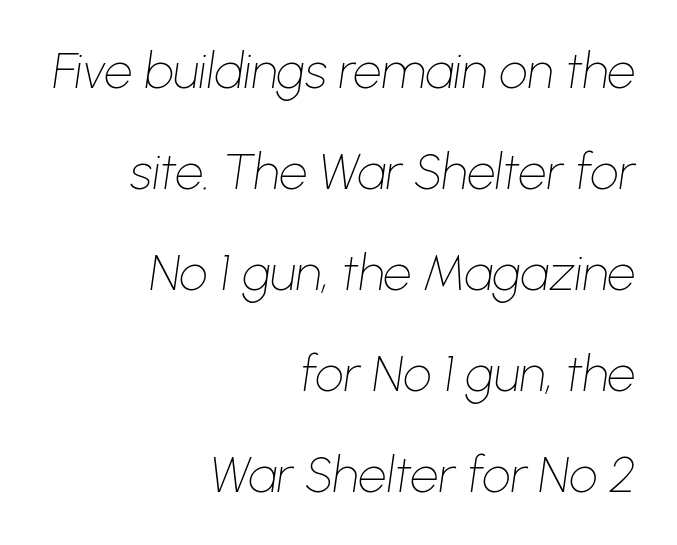
Q: Is the text bold? A: No.
Q: Is the text italic (slanted)? A: Yes, it leans right by about 8 degrees.
Q: Is the text underlined? A: No.
Q: How is the paragraph aligned? A: Right-aligned.
Q: Is the spacing between letters normal or unusually wide? A: Normal.
Q: Is the spacing between lines tight, normal or loose? A: Loose.
Q: Width (condensed, normal, or wide)? A: Normal.
Q: Stroke contrast? A: Low.
Q: x-height? A: Medium.
Q: Monospaced? A: No.
